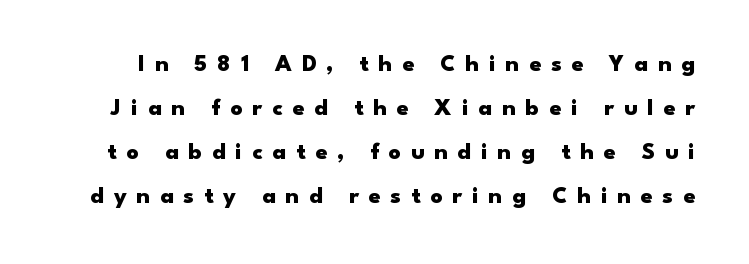
Plain, unruled lines of type. The characters look thick and weighty, a clear bold. The lettering stays uniformly vertical, giving the passage a roman look. Is the letter spacing exaggerated? Yes — the characters are pushed far apart.
